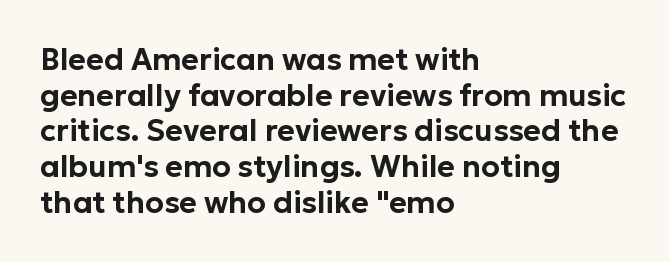
{"serif": "no", "italic": "no", "width": "normal", "stroke_contrast": "low", "x_height": "medium", "monospaced": "no", "underline": "no", "align": "left", "line_spacing_ratio": 1.19, "letter_spacing": "normal", "letter_spacing_em": 0.0, "glyph_px": 30}
